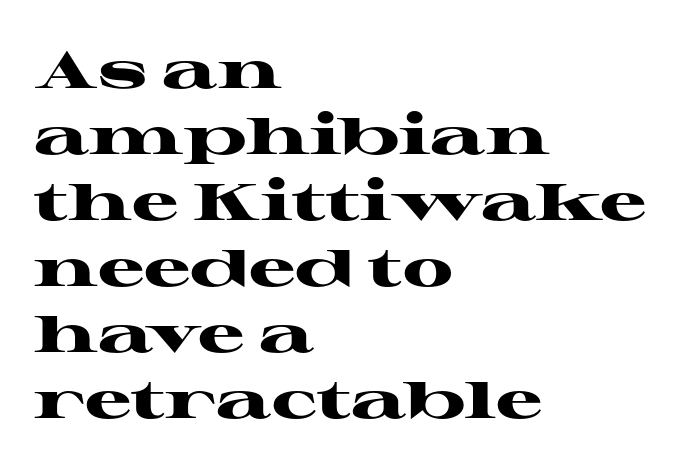
The image shows 52 px heavy, wide serif type, upright; set left-aligned, normal line spacing (1.27x), normal letter spacing, not underlined; high stroke contrast and a medium x-height.
